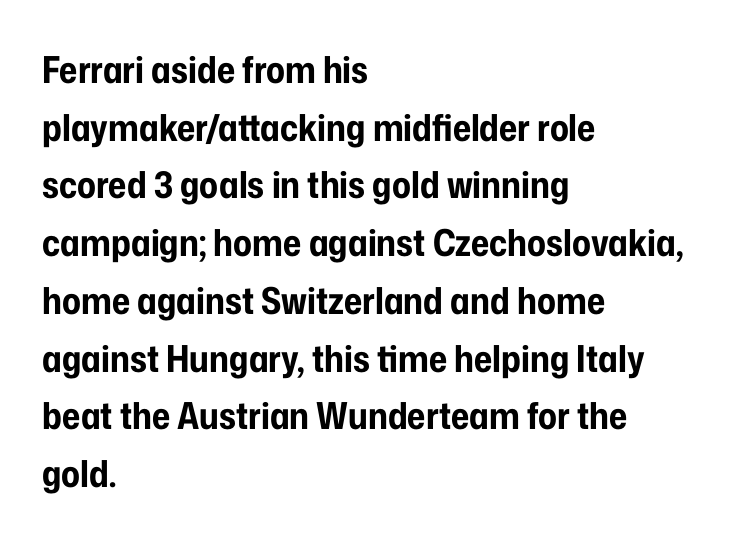
In terms of leading, this rendering sits right in the middle. Look at the bottom of the vertical strokes: they stop flat, with no serifs. Glyph-to-glyph distance matches everyday printed text. Character widths vary here, with narrow letters taking less room than wide ones. The string is rendered with underlining switched off. Weight check: bold — yes, fully.
